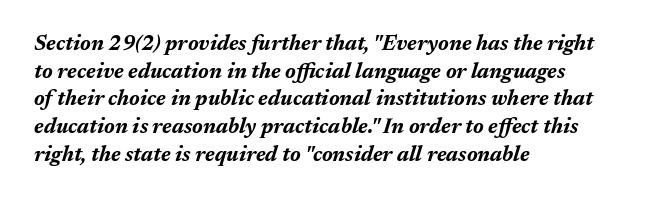
Q: Is the text bold? A: Yes.
Q: Is the text italic (slanted)? A: Yes, it leans right by about 17 degrees.
Q: Is the text underlined? A: No.
Q: How is the paragraph aligned? A: Left-aligned.
Q: Is the spacing between letters normal or unusually wide? A: Normal.
Q: Is the spacing between lines tight, normal or loose? A: Normal.
